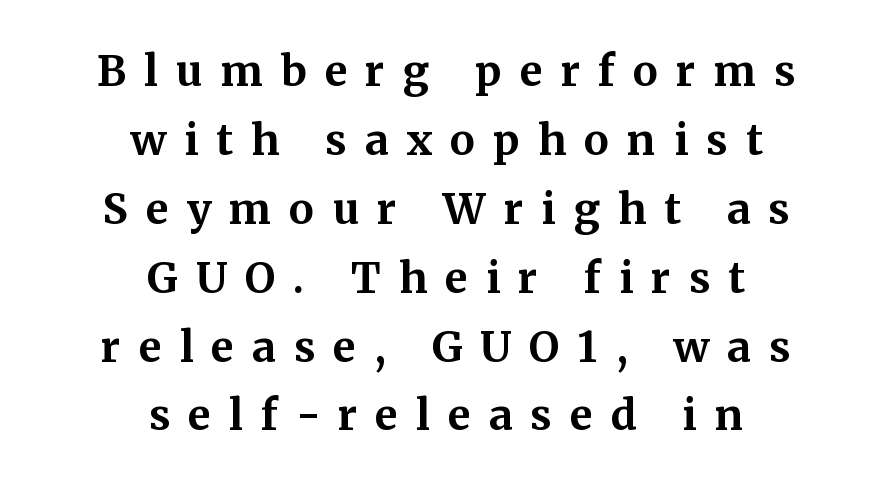
{"serif": "yes", "italic": "no", "bold": "yes", "weight": "bold", "width": "normal", "stroke_contrast": "medium", "x_height": "medium", "monospaced": "no", "underline": "no", "align": "center", "line_spacing": "normal", "line_spacing_ratio": 1.64, "letter_spacing": "wide", "letter_spacing_em": 0.43, "glyph_px": 42}
